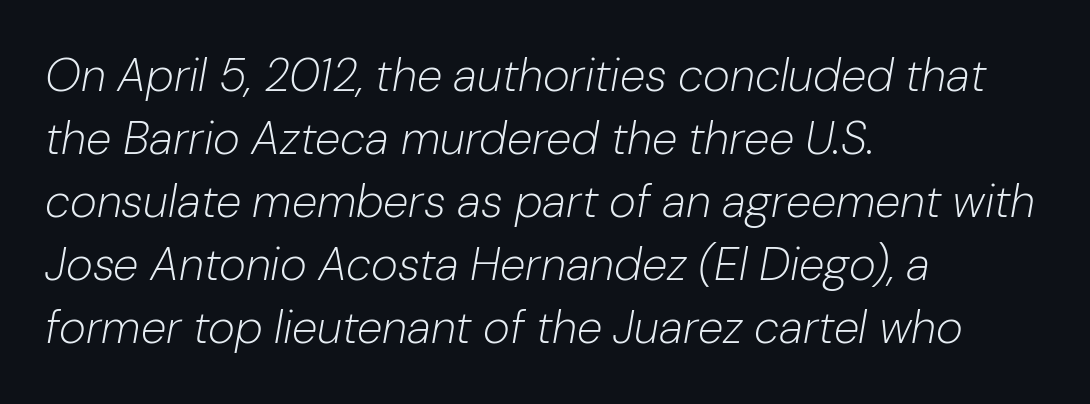
The image shows 46 px light type, italic (leaning right); set left-aligned, normal line spacing (1.37x), normal letter spacing, not underlined; low stroke contrast and a medium x-height.
